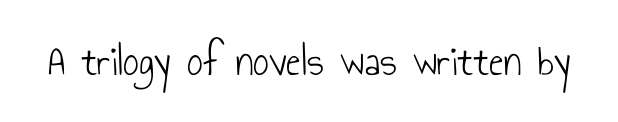
{"serif": "no", "italic": "no", "bold": "no", "weight": "light", "width": "condensed", "stroke_contrast": "low", "x_height": "small", "monospaced": "no", "underline": "no", "letter_spacing": "normal", "letter_spacing_em": 0.0, "glyph_px": 44}
